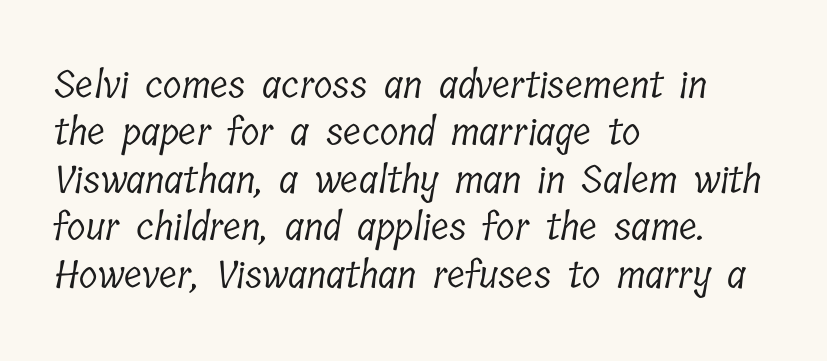
Proportional: the letters do not fall into vertical columns. The weight tops out at a normal text grade. Leftover space on each line is placed entirely after the last word. The passage shown is typeset with a serif family.
